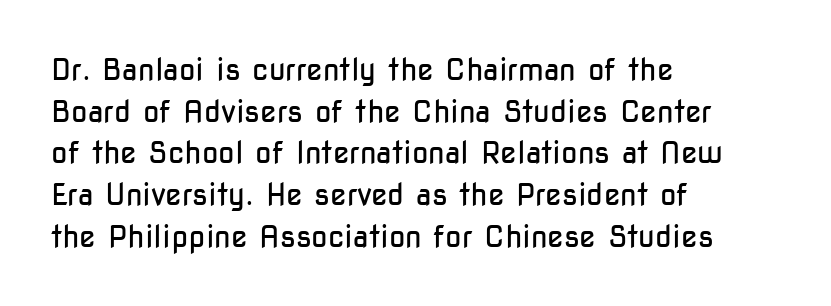
Q: Is the text bold? A: No.
Q: Is the text italic (slanted)? A: No, it is upright.
Q: Is the typeface a serif or a sans-serif typeface? A: Sans-serif.
Q: Is the text underlined? A: No.
Q: How is the paragraph aligned? A: Left-aligned.
Q: Is the spacing between letters normal or unusually wide? A: Normal.
Q: Is the spacing between lines tight, normal or loose? A: Normal.
Q: Width (condensed, normal, or wide)? A: Condensed.
Q: Stroke contrast? A: Low.
Q: x-height? A: Medium.
Q: Monospaced? A: No.
